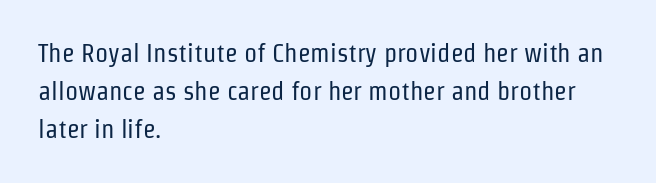
Q: Is the text bold? A: No.
Q: Is the text italic (slanted)? A: No, it is upright.
Q: Is the text underlined? A: No.
Q: How is the paragraph aligned? A: Left-aligned.
Q: Is the spacing between letters normal or unusually wide? A: Normal.
Q: Is the spacing between lines tight, normal or loose? A: Normal.
